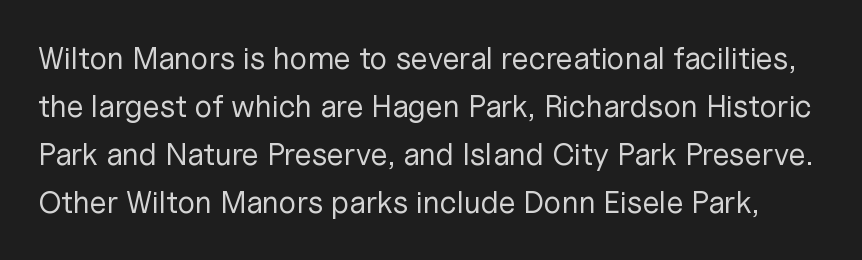
Q: Is the text bold? A: No.
Q: Is the text italic (slanted)? A: No, it is upright.
Q: Is the typeface a serif or a sans-serif typeface? A: Sans-serif.
Q: Is the text underlined? A: No.
Q: Is the spacing between letters normal or unusually wide? A: Normal.
Q: Is the spacing between lines tight, normal or loose? A: Normal.
Q: Width (condensed, normal, or wide)? A: Normal.
Q: Stroke contrast? A: Low.
Q: x-height? A: Medium.
Q: Monospaced? A: No.
